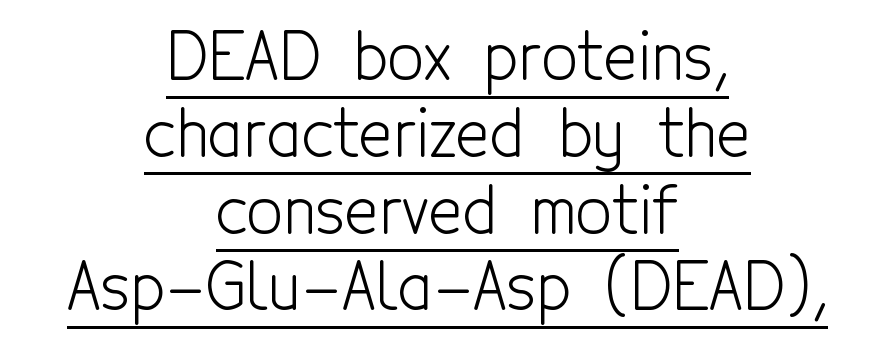
Q: Is the text bold? A: No.
Q: Is the text italic (slanted)? A: No, it is upright.
Q: Is the typeface a serif or a sans-serif typeface? A: Sans-serif.
Q: Is the text underlined? A: Yes.
Q: How is the paragraph aligned? A: Centered.
Q: Is the spacing between letters normal or unusually wide? A: Normal.
Q: Width (condensed, normal, or wide)? A: Condensed.
Q: x-height? A: Medium.
Q: Monospaced? A: No.
